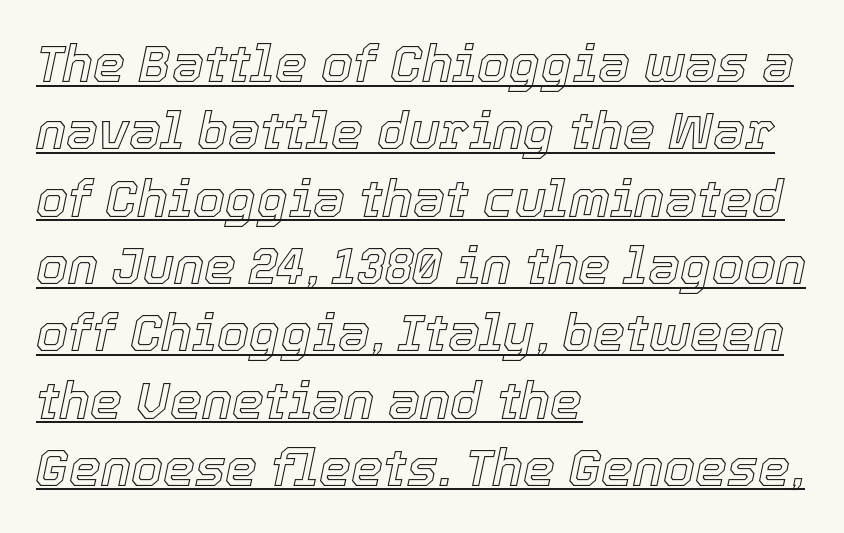
Beneath each row of characters lies a ruled line. The designer left line spacing at the default. Quick note: italic. Looks like regular typesetting: each glyph gets only the width it needs.
